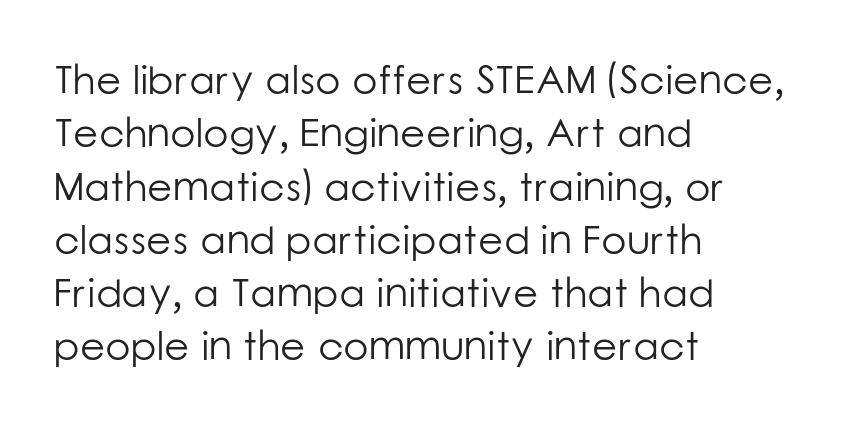
This reads as an unemphasized weight, regular at the heaviest. Notice how the passage keeps a crisp vertical edge on the left only. Evenly set lines give the paragraph a standard silhouette. No extra tracking has been applied to these lines.
